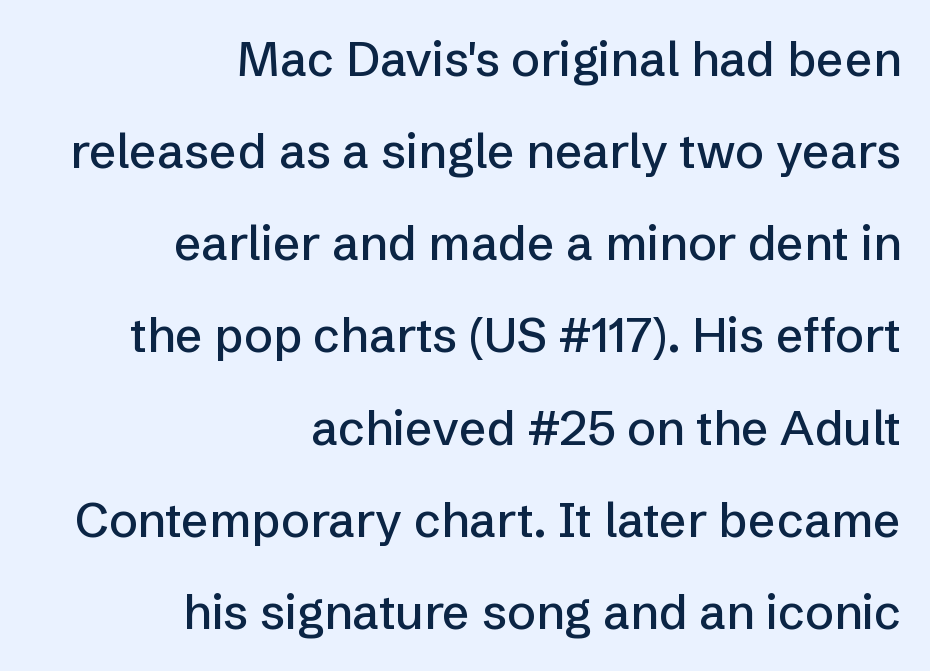
The image shows 48 px sans-serif type, upright; set right-aligned, loose line spacing (1.92x), normal letter spacing, not underlined; low stroke contrast and a medium x-height.
